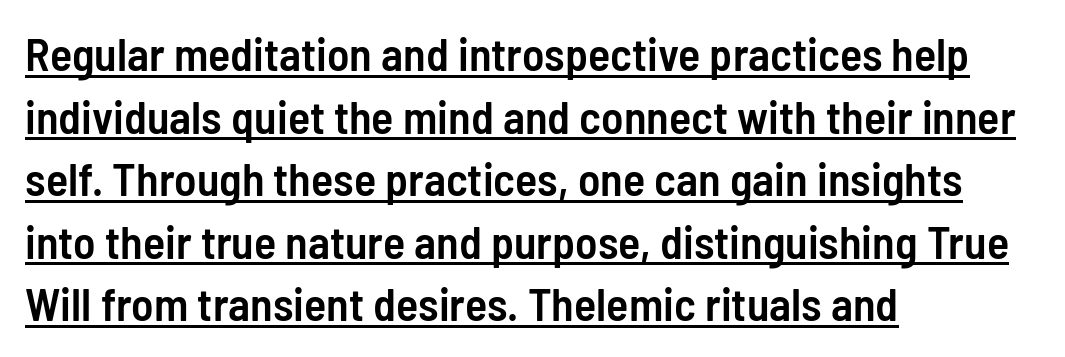
What stands out about the letter spacing? Nothing — it is the standard amount. These characters rest on top of a visible drawn line. The rendering uses natural spacing where letterforms have individual widths. Is there any slant? The stems are plumb. Serif or sans? Sans — the stroke terminals are bare.
